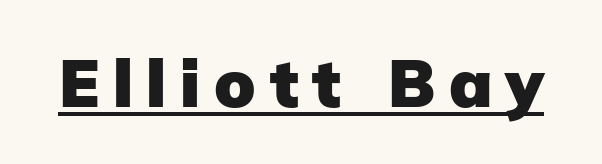
Q: Is the text bold? A: Yes.
Q: Is the text italic (slanted)? A: No, it is upright.
Q: Is the typeface a serif or a sans-serif typeface? A: Sans-serif.
Q: Is the text underlined? A: Yes.
Q: Is the spacing between letters normal or unusually wide? A: Unusually wide.
Q: Width (condensed, normal, or wide)? A: Normal.
Q: Stroke contrast? A: Low.
Q: x-height? A: Medium.
Q: Monospaced? A: No.
